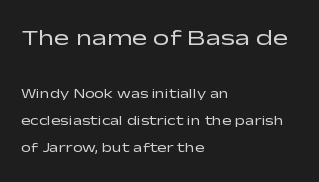
The image shows 23 px text type, upright; set left-aligned, loose line spacing (1.91x), normal letter spacing, not underlined; the first (top) block is 1.64x larger.
